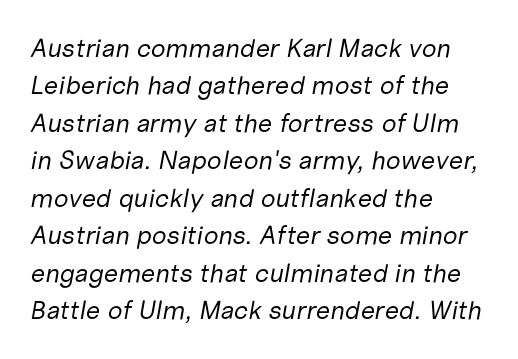
{"italic": "yes", "lean": "right", "slant_degrees": 10, "bold": "no", "underline": "no", "align": "left", "line_spacing": "normal", "line_spacing_ratio": 1.44, "letter_spacing": "normal", "letter_spacing_em": 0.0, "glyph_px": 26}
